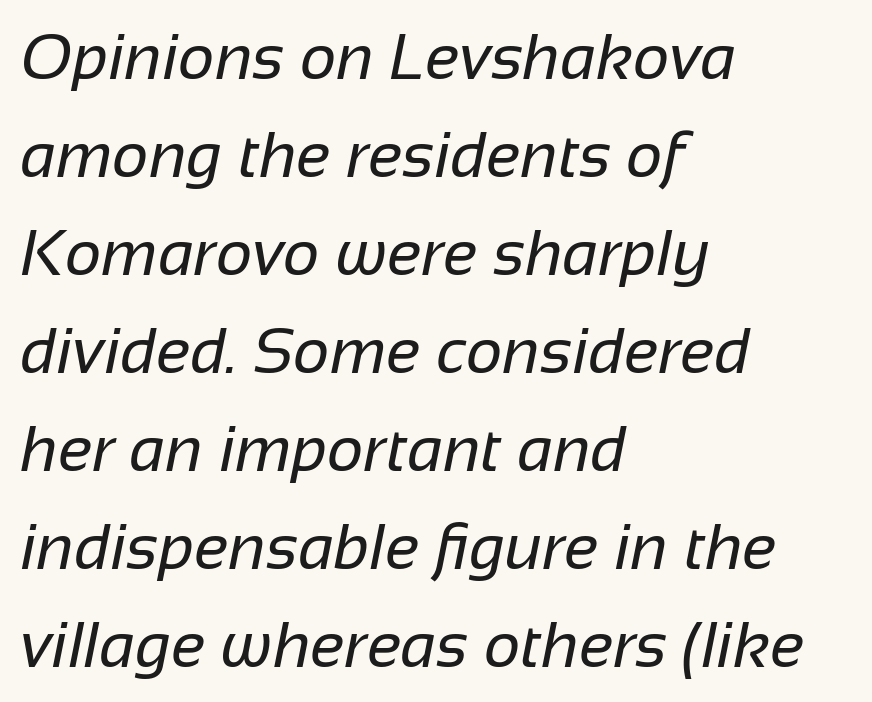
{"serif": "no", "bold": "no", "weight": "regular", "width": "normal", "stroke_contrast": "low", "x_height": "medium", "monospaced": "no", "underline": "no", "align": "left", "line_spacing": "normal", "line_spacing_ratio": 1.53, "letter_spacing": "normal", "letter_spacing_em": 0.0, "glyph_px": 64}
